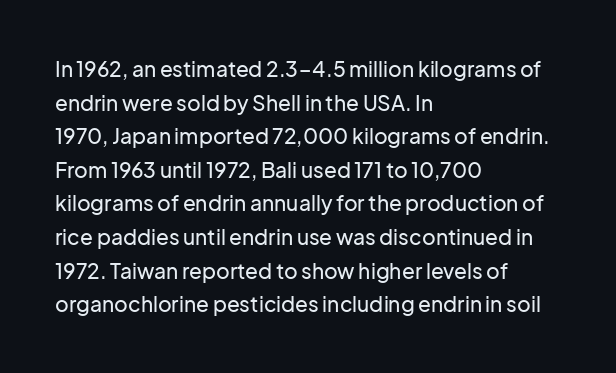
Between one letter and the next there's only the usual sliver of space. The baseline area is clear. Vertically, the passage feels balanced, rows spaced as you'd expect. This sample is left-justified, so line endings fall wherever the words run out.
